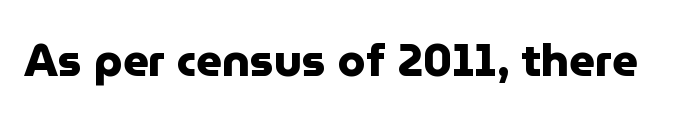
Q: Is the text bold? A: Yes.
Q: Is the text italic (slanted)? A: No, it is upright.
Q: Is the typeface a serif or a sans-serif typeface? A: Sans-serif.
Q: Is the text underlined? A: No.
Q: Is the spacing between letters normal or unusually wide? A: Normal.
Q: Width (condensed, normal, or wide)? A: Normal.
Q: Stroke contrast? A: Low.
Q: x-height? A: Medium.
Q: Monospaced? A: No.
